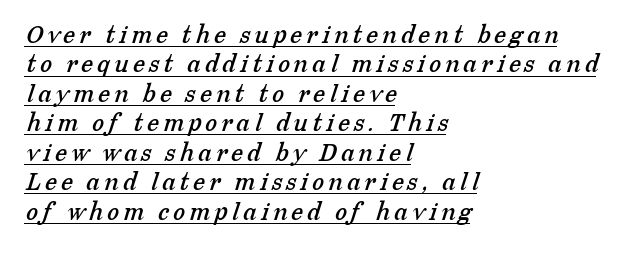
Q: Is the text underlined? A: Yes.
Q: How is the paragraph aligned? A: Left-aligned.
Q: Is the spacing between lines tight, normal or loose? A: Tight.
